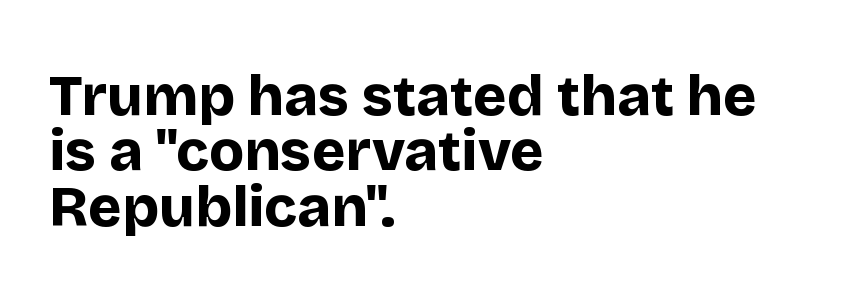
One-word summary of the alignment: left. A typesetter would call this zero additional tracking. This sample uses a sans-serif face. Students, this is bold: see how much ink each stroke carries.
